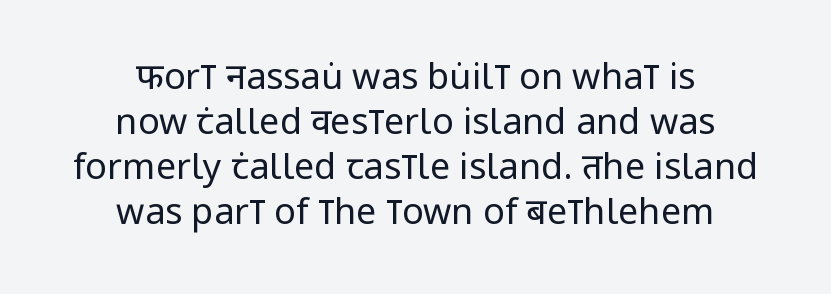
{"serif": "no", "italic": "no", "bold": "no", "weight": "regular", "width": "condensed", "stroke_contrast": "low", "x_height": "large", "monospaced": "no", "underline": "no", "align": "center", "line_spacing": "normal", "line_spacing_ratio": 1.25, "letter_spacing": "normal", "letter_spacing_em": 0.0, "glyph_px": 36}
